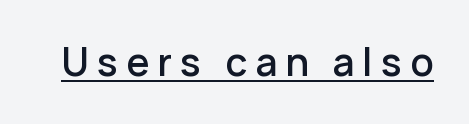
Q: Is the text bold? A: Semi-bold.
Q: Is the text italic (slanted)? A: No, it is upright.
Q: Is the typeface a serif or a sans-serif typeface? A: Sans-serif.
Q: Is the text underlined? A: Yes.
Q: Is the spacing between letters normal or unusually wide? A: Unusually wide.
Q: Width (condensed, normal, or wide)? A: Normal.
Q: Stroke contrast? A: Low.
Q: x-height? A: Medium.
Q: Monospaced? A: No.
